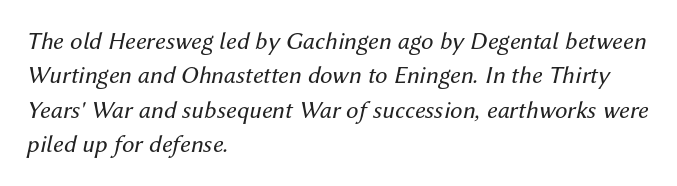
The image shows 25 px text type, italic (leaning right); set left-aligned, normal line spacing (1.38x), normal letter spacing, not underlined.
